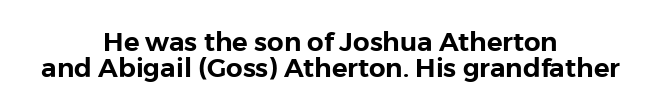
Q: Is the text italic (slanted)? A: No, it is upright.
Q: Is the text underlined? A: No.
Q: How is the paragraph aligned? A: Centered.
Q: Is the spacing between letters normal or unusually wide? A: Normal.
Q: Is the spacing between lines tight, normal or loose? A: Tight.
